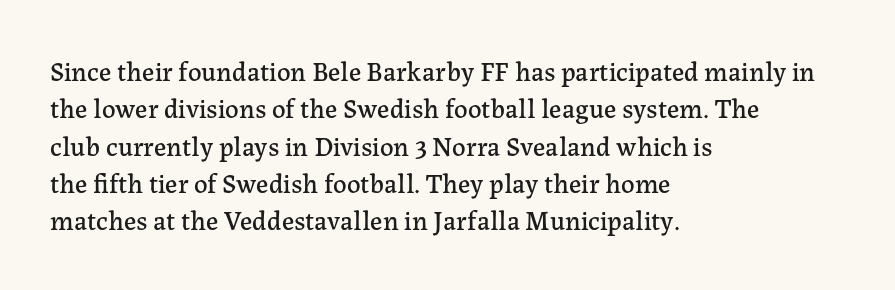
The image shows 27 px text type, upright; set left-aligned, normal line spacing (1.38x), normal letter spacing, not underlined.
